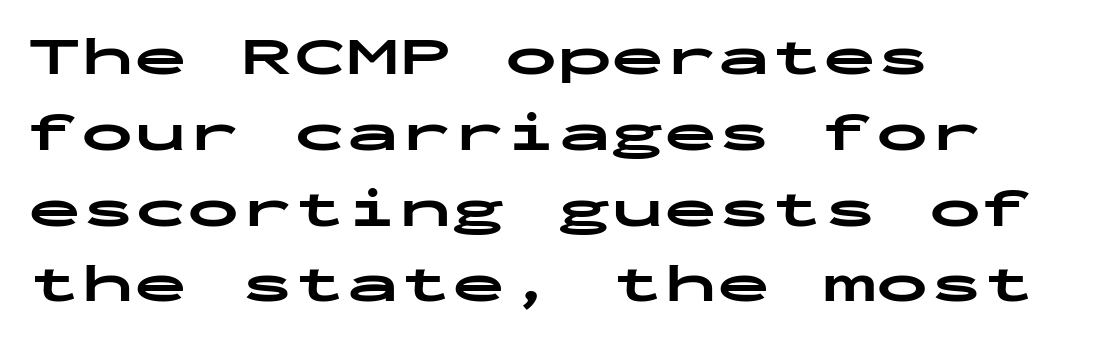
The image shows 53 px bold, wide sans-serif type, upright, monospaced; set left-aligned, normal line spacing (1.43x), normal letter spacing, not underlined; low stroke contrast and a medium x-height.
